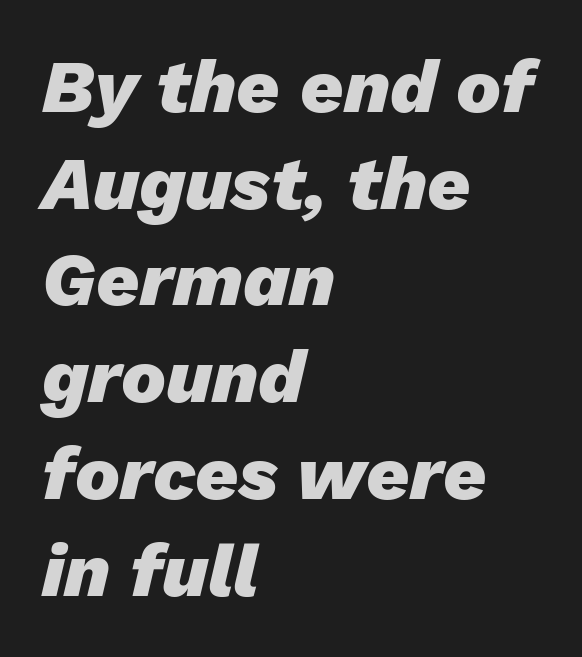
The image shows 75 px heavy type, italic (leaning right); set left-aligned, normal line spacing (1.29x), normal letter spacing, not underlined; low stroke contrast and a medium x-height.
